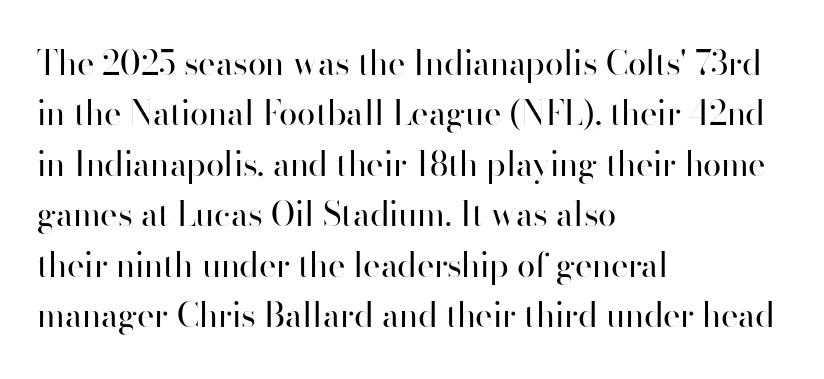
Examine the stroke ends and you'll find no serifs. Typeset ragged right — the left edge is the straight one. The typesetting does not lean heavy: it is not bold. Each word holds together tightly as a unit, with standard inter-letter gaps. Unlike italic type, these characters show no tilt at all.
